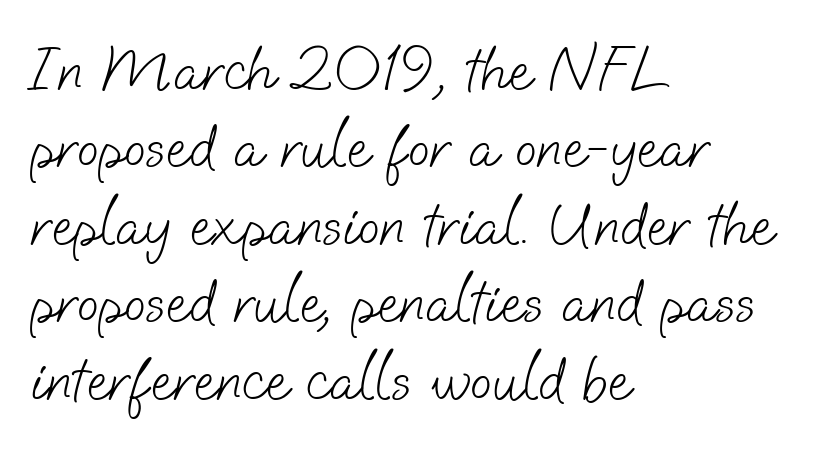
The image shows 64 px light sans-serif type; set left-aligned, line spacing 1.21x, normal letter spacing, not underlined; low stroke contrast and a small x-height.
